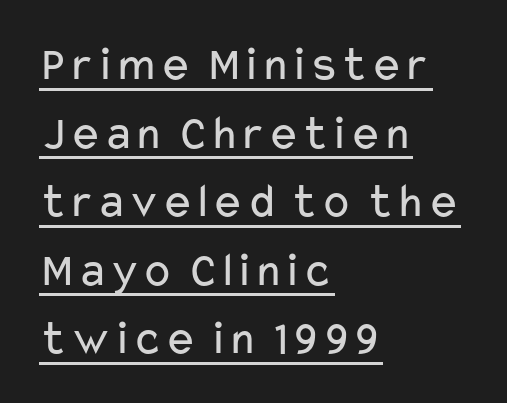
The image shows 49 px regular-weight, wide sans-serif type, upright; set left-aligned, normal line spacing (1.4x), normal letter spacing, underlined; low stroke contrast and a medium x-height.
